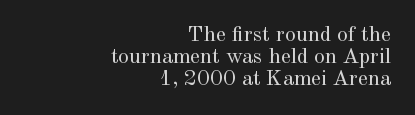
No italicization has been applied; the sample stays upright. The passage shown stacks its lines with hardly any gap. Compared with a typical body face, this is equally light or lighter still. Any mark beneath the type? The region is blank.
